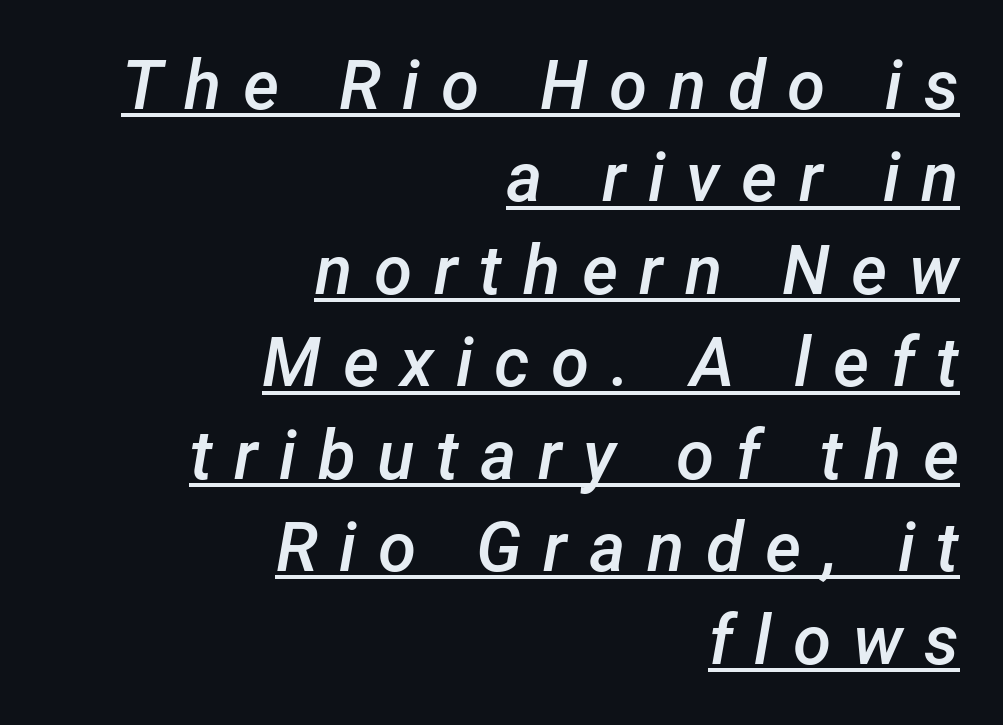
Q: Is the text bold? A: Semi-bold.
Q: Is the text italic (slanted)? A: Yes, it leans right by about 12 degrees.
Q: Is the text underlined? A: Yes.
Q: How is the paragraph aligned? A: Right-aligned.
Q: Is the spacing between letters normal or unusually wide? A: Unusually wide.
Q: Is the spacing between lines tight, normal or loose? A: Normal.
Q: Width (condensed, normal, or wide)? A: Normal.
Q: Stroke contrast? A: Low.
Q: x-height? A: Medium.
Q: Monospaced? A: No.
